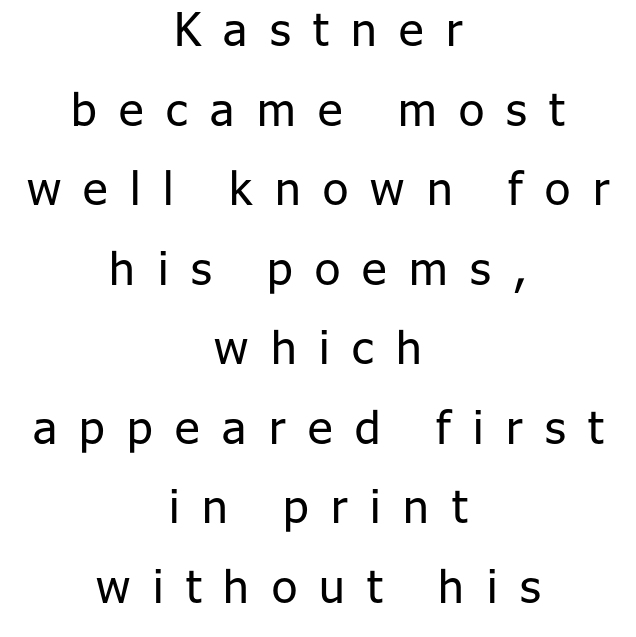
This rendering uses center alignment, leaving both contours irregular but symmetric. No heavy texture on the line: the type isn't bold. The letters stand upright; this is a roman face. Grotesque or geometric, the face here clearly has no serifs.
